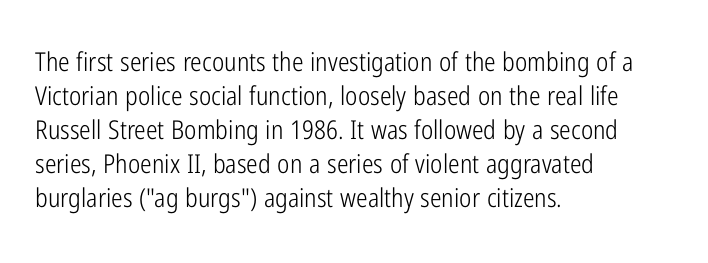
Descenders are the only things crossing below the line. All the whitespace from short lines collects on the right. Characters remain perfectly vertical along every line. The letters sit at their default tracking, neither squeezed nor spread.
